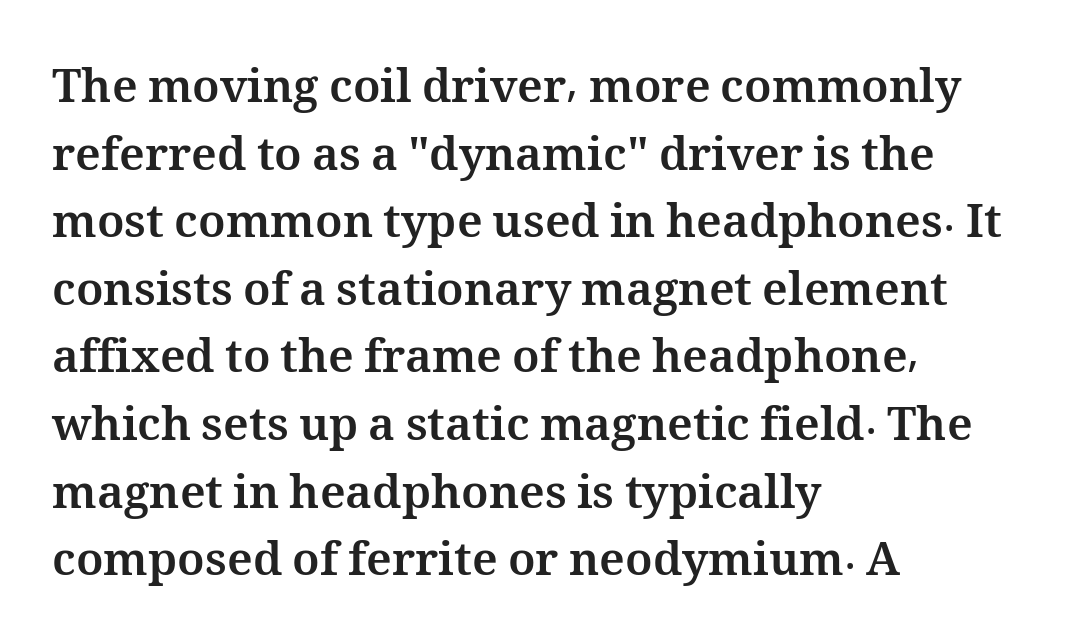
Has an underline been added? It has not. Typographic density is high because the face is bold. The type sits square on the baseline with zero lean. The compositor pushed each line to the left boundary. A typesetter would call this leading conventional body-copy spacing.
